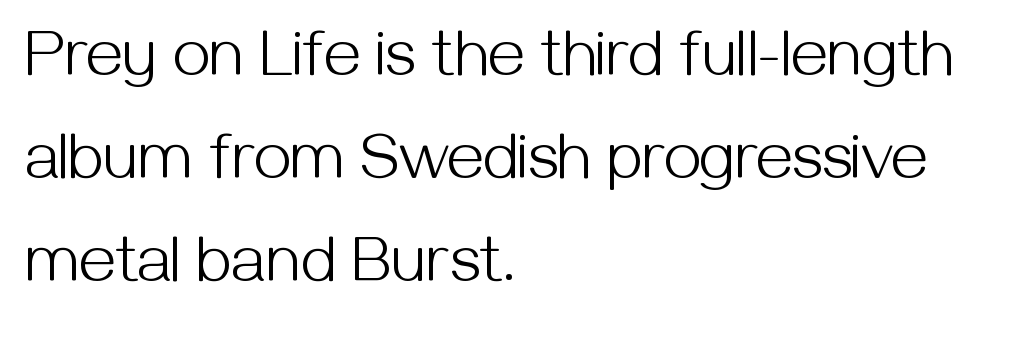
Q: Is the text bold? A: No.
Q: Is the text italic (slanted)? A: No, it is upright.
Q: Is the typeface a serif or a sans-serif typeface? A: Sans-serif.
Q: Is the text underlined? A: No.
Q: How is the paragraph aligned? A: Left-aligned.
Q: Is the spacing between letters normal or unusually wide? A: Normal.
Q: Is the spacing between lines tight, normal or loose? A: Normal.
Q: Width (condensed, normal, or wide)? A: Normal.
Q: Stroke contrast? A: Medium.
Q: x-height? A: Medium.
Q: Monospaced? A: No.
